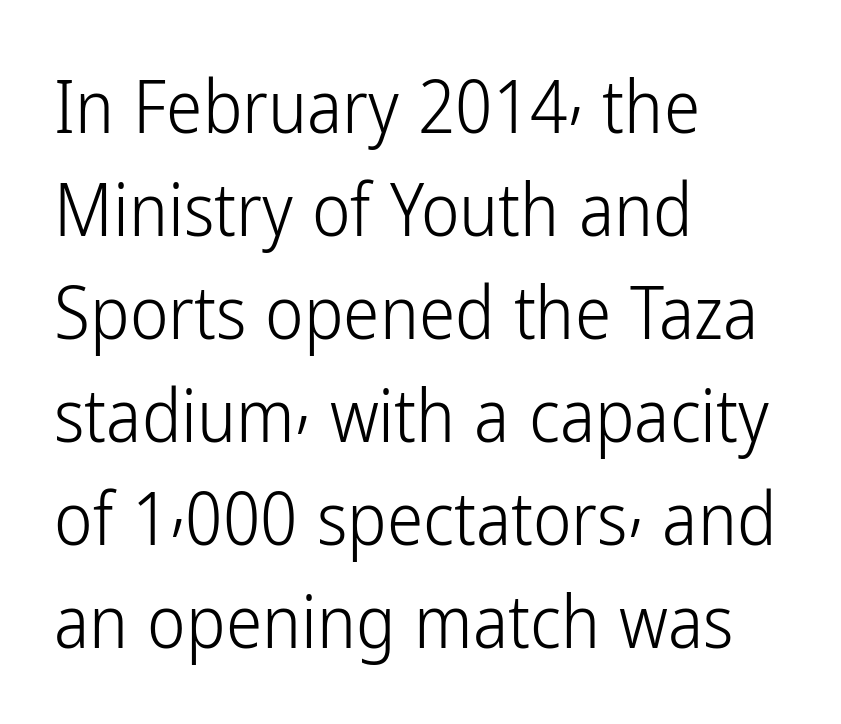
{"serif": "no", "italic": "no", "bold": "no", "weight": "light", "width": "condensed", "stroke_contrast": "low", "x_height": "medium", "monospaced": "no", "underline": "no", "align": "left", "line_spacing": "normal", "line_spacing_ratio": 1.41, "letter_spacing": "normal", "letter_spacing_em": 0.0, "glyph_px": 73}
